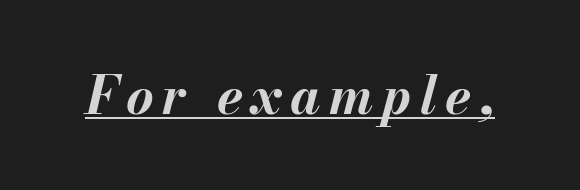
Slant detected: the letters are inclined. Think of a printed novel: that variable character pitch is what you see here. Strokes here are thick enough to call this a true bold. The passage shown is underscored from start to finish.
